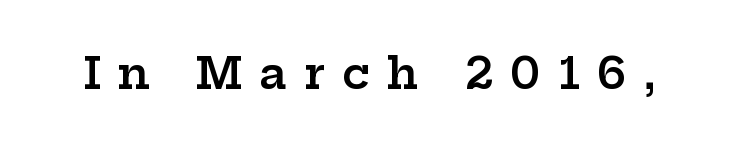
Q: Is the text bold? A: Semi-bold.
Q: Is the text italic (slanted)? A: No, it is upright.
Q: Is the typeface a serif or a sans-serif typeface? A: Serif.
Q: Is the text underlined? A: No.
Q: Is the spacing between letters normal or unusually wide? A: Unusually wide.
Q: Width (condensed, normal, or wide)? A: Wide.
Q: Stroke contrast? A: Low.
Q: x-height? A: Medium.
Q: Monospaced? A: No.
